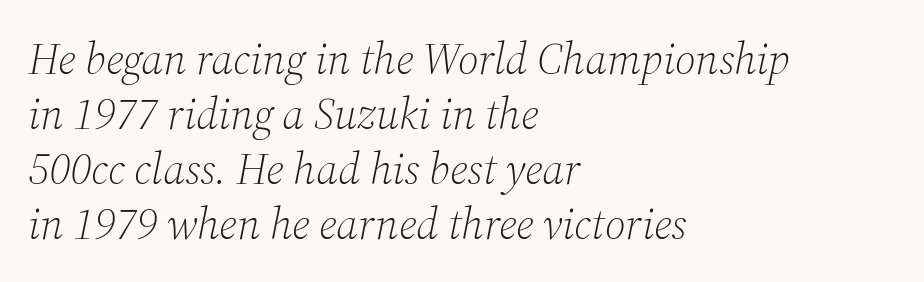
The image shows 44 px light serif type, italic (leaning right); set left-aligned, normal line spacing (1.25x), normal letter spacing, not underlined; medium stroke contrast and a medium x-height.
